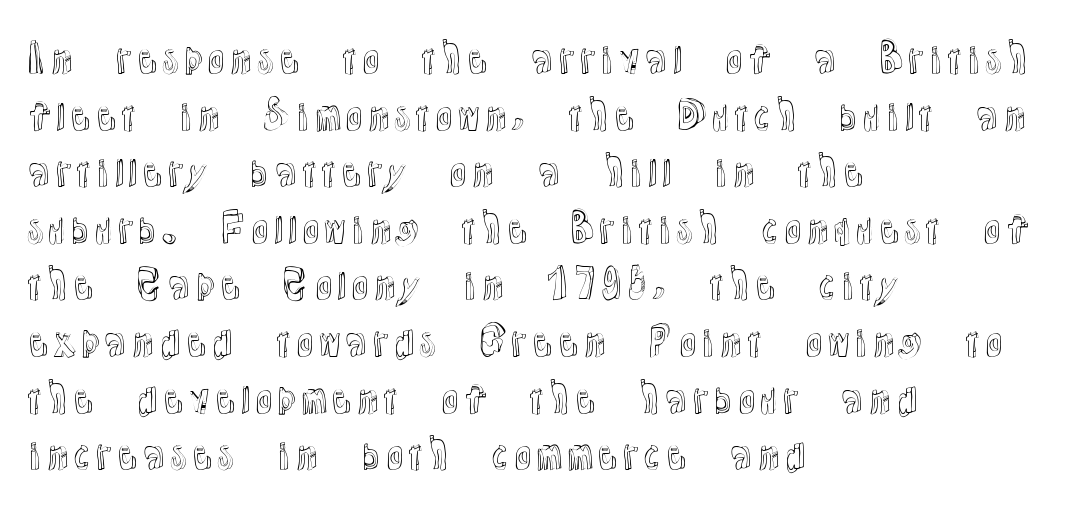
{"italic": "no", "width": "normal", "x_height": "medium", "monospaced": "no", "underline": "no", "align": "left", "line_spacing": "normal", "line_spacing_ratio": 1.49, "letter_spacing": "normal", "letter_spacing_em": 0.0, "glyph_px": 38}
